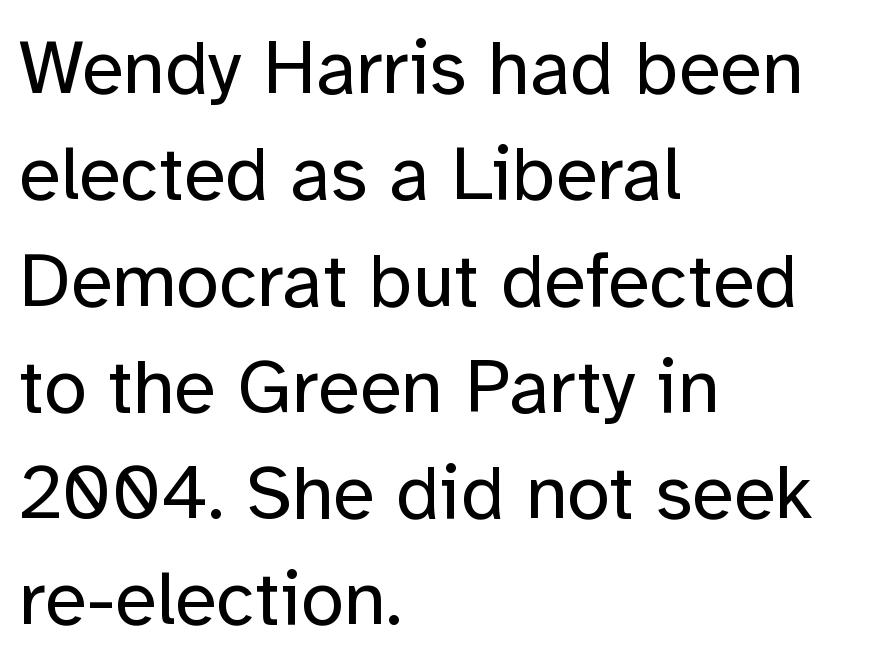
Layout note: lines flush left. Each stroke keeps to a modest, everyday thickness or less. A typesetter would mark this as roman, not italic. The space beneath each line is pristine and unruled.
